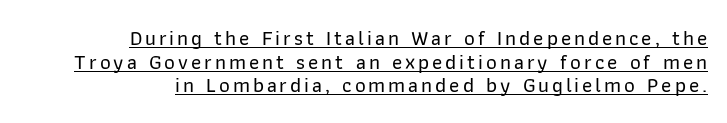
What decoration does the sample have? An underline. Horizontally, the lines are justified to the trailing edge only. Designer's note — italics off, roman on. This sample trades vertical openness for compactness between lines.
